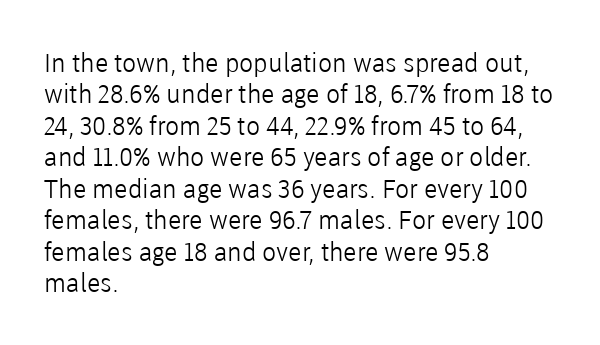
What stands out about the letter spacing? Nothing — it is the standard amount. The rendering anchors every line to the left-hand side. A light-to-regular cut is what we see here. Ordinary non-slanted type is in use.
